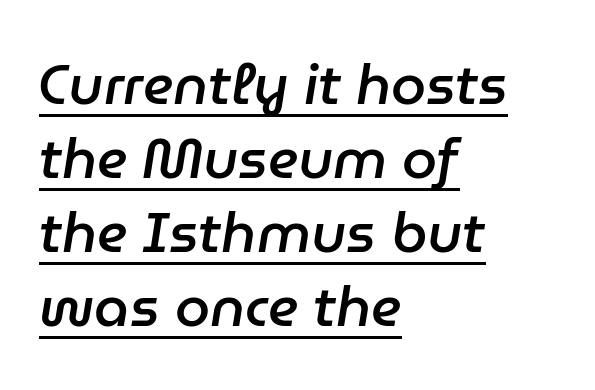
The image shows 56 px semibold type, italic (leaning right); set left-aligned, normal line spacing (1.32x), normal letter spacing, underlined; low stroke contrast and a medium x-height.
